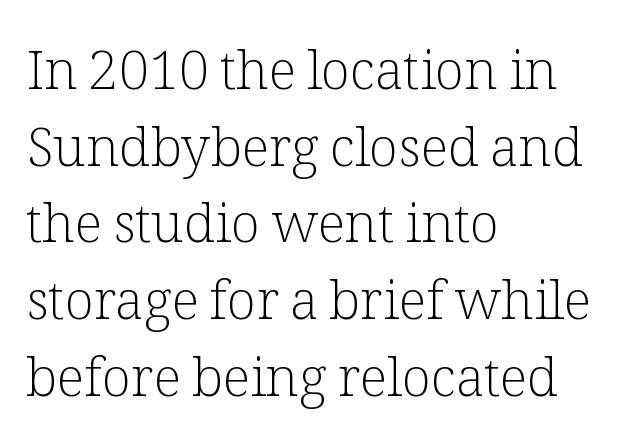
The image shows 54 px light serif type, upright; set left-aligned, normal line spacing (1.42x), normal letter spacing, not underlined; low stroke contrast and a medium x-height.
